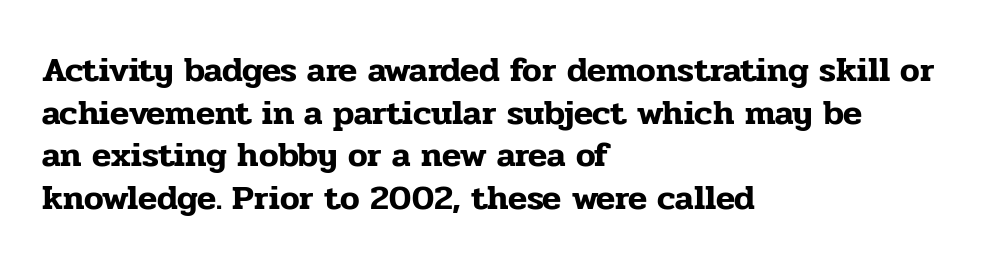
{"serif": "yes", "italic": "no", "width": "normal", "stroke_contrast": "low", "x_height": "medium", "monospaced": "no", "underline": "no", "align": "left", "line_spacing_ratio": 1.22, "letter_spacing": "normal", "letter_spacing_em": 0.0, "glyph_px": 35}
